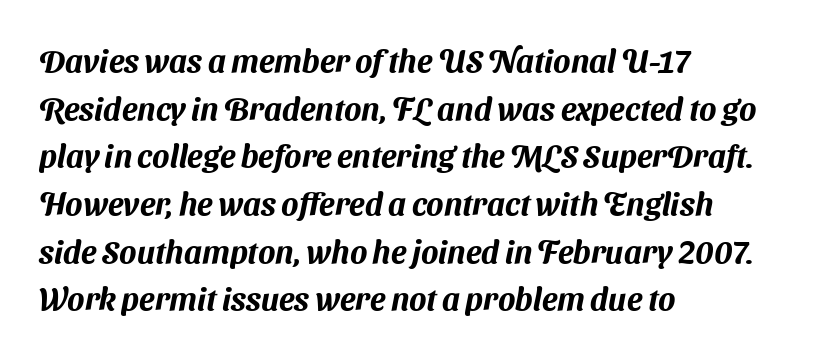
{"serif": "no", "width": "normal", "stroke_contrast": "medium", "x_height": "medium", "monospaced": "no", "underline": "no", "align": "left", "line_spacing": "normal", "line_spacing_ratio": 1.49, "letter_spacing": "normal", "letter_spacing_em": 0.0, "glyph_px": 32}
